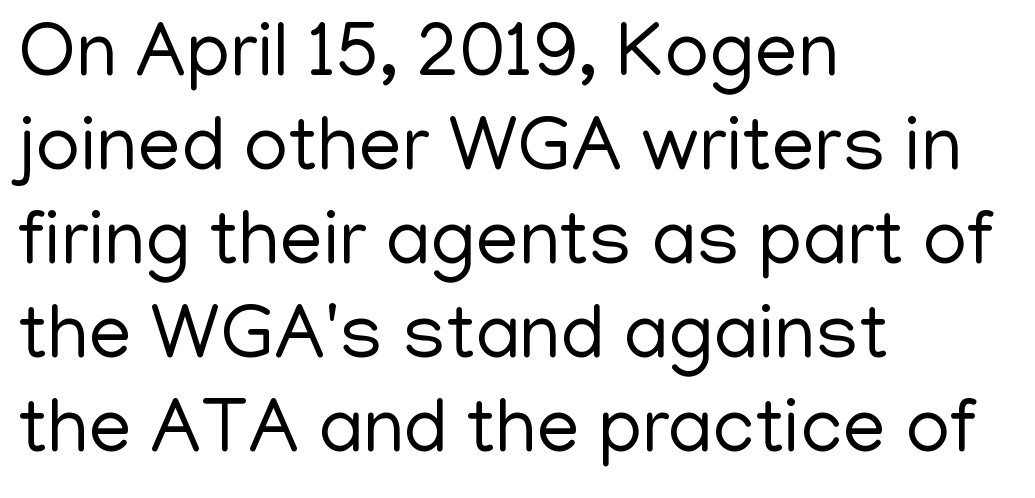
Does the copy run flush right? No — it runs flush left. Caption: face not bold, strokes unweighted. A typesetter would label this face a sans. Varying glyph widths throughout — classic text-font behaviour.
